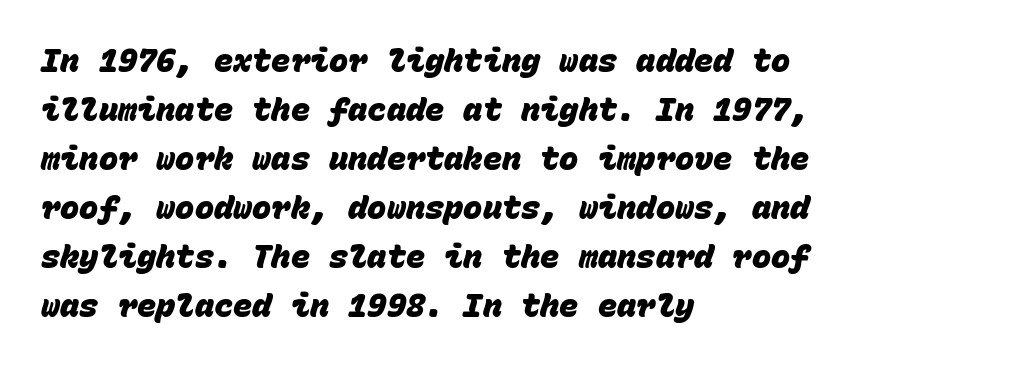
The image shows 32 px heavy sans-serif type, monospaced; set left-aligned, normal line spacing (1.53x), normal letter spacing, not underlined; low stroke contrast and a large x-height.
